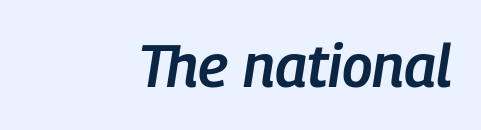
{"italic": "yes", "lean": "right", "slant_degrees": 9, "bold": "semi", "weight": "semibold", "width": "condensed", "stroke_contrast": "low", "x_height": "medium", "monospaced": "no", "underline": "no", "align": "right", "letter_spacing": "normal", "letter_spacing_em": 0.0, "glyph_px": 59}
